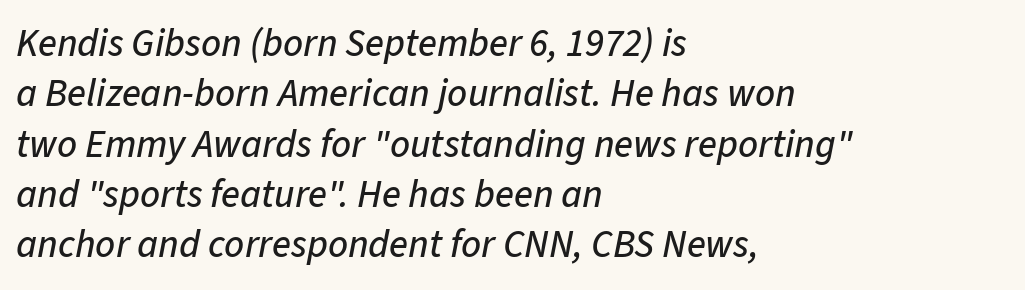
The image shows 39 px text type, italic (leaning right); set left-aligned, normal line spacing (1.29x), normal letter spacing, not underlined; low stroke contrast and a medium x-height.
